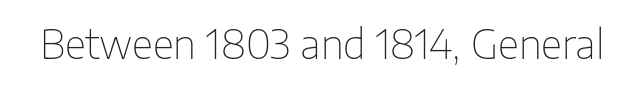
Stroke mass is kept to a normal reading level or below. Short note: letters normally spaced. Nobody drew a line under any word here. Ascenders rise straight up at ninety degrees. Are there feet on the stems? There aren't — it's a sans.
